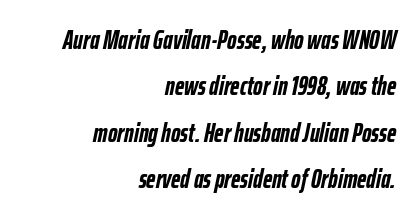
The image shows 26 px bold type, italic (leaning right); set right-aligned, line spacing 1.78x, normal letter spacing, not underlined.
